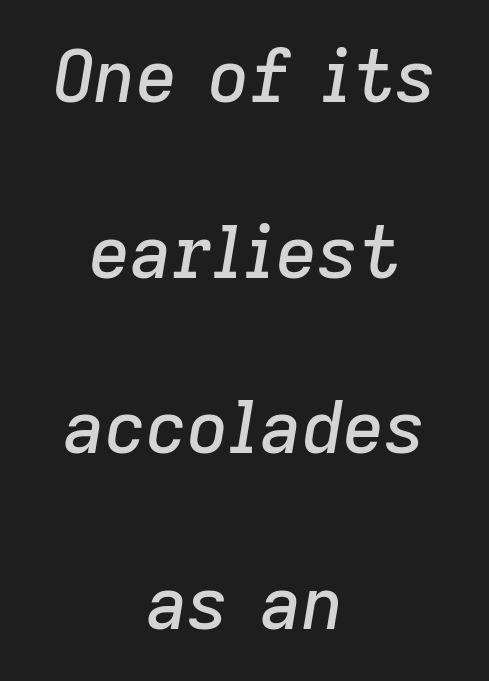
Q: Is the text italic (slanted)? A: Yes, it leans right by about 9 degrees.
Q: Is the text underlined? A: No.
Q: How is the paragraph aligned? A: Centered.
Q: Is the spacing between letters normal or unusually wide? A: Normal.
Q: Is the spacing between lines tight, normal or loose? A: Loose.
Q: Width (condensed, normal, or wide)? A: Normal.
Q: Stroke contrast? A: Low.
Q: x-height? A: Medium.
Q: Monospaced? A: No.
